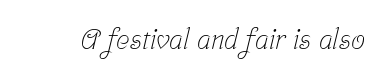
Regarding serifs, this sample has them. Words appear dense and cohesive because spacing is normal. A clean baseline with only descenders dipping below it. The letters look calm and open, with moderate or lighter stems. These lines are rendered in a variable-pitch font.
